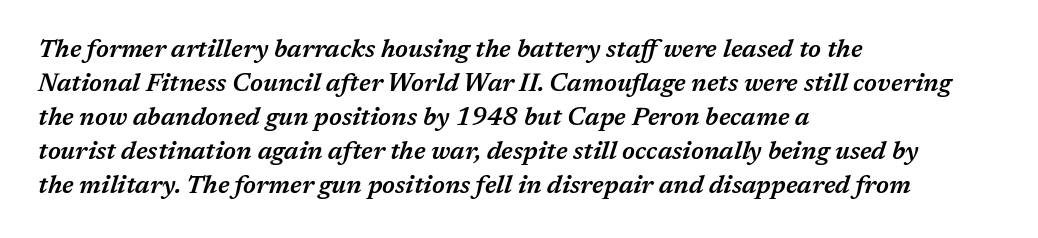
Q: Is the text bold? A: Semi-bold.
Q: Is the text italic (slanted)? A: Yes, it leans right by about 17 degrees.
Q: Is the text underlined? A: No.
Q: How is the paragraph aligned? A: Left-aligned.
Q: Is the spacing between letters normal or unusually wide? A: Normal.
Q: Is the spacing between lines tight, normal or loose? A: Normal.
